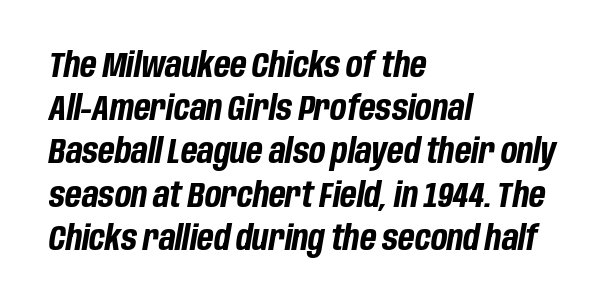
{"italic": "yes", "lean": "right", "slant_degrees": 10, "bold": "yes", "weight": "bold", "width": "condensed", "stroke_contrast": "low", "x_height": "large", "monospaced": "no", "underline": "no", "align": "left", "line_spacing": "normal", "line_spacing_ratio": 1.27, "letter_spacing": "normal", "letter_spacing_em": 0.0, "glyph_px": 34}
